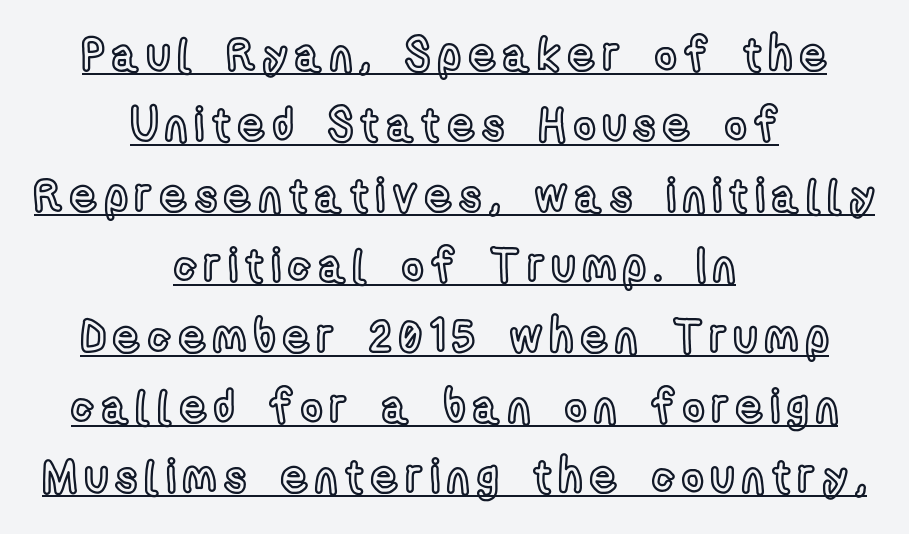
Q: Is the text italic (slanted)? A: No, it is upright.
Q: Is the text underlined? A: Yes.
Q: How is the paragraph aligned? A: Centered.
Q: Is the spacing between lines tight, normal or loose? A: Normal.
Q: Width (condensed, normal, or wide)? A: Condensed.
Q: x-height? A: Medium.
Q: Monospaced? A: No.
